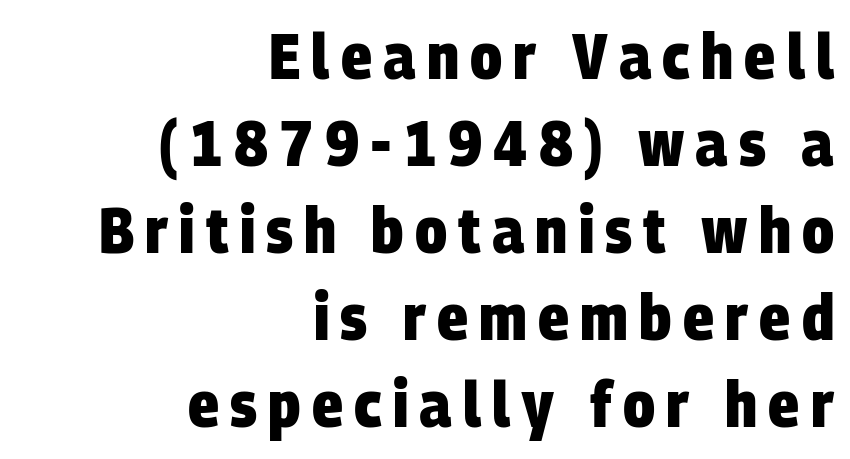
The rows are spaced the way most documents space them. Character widths vary here, with narrow letters taking less room than wide ones. The baseline area is clear. These words are printed bold, with thick strokes throughout.
